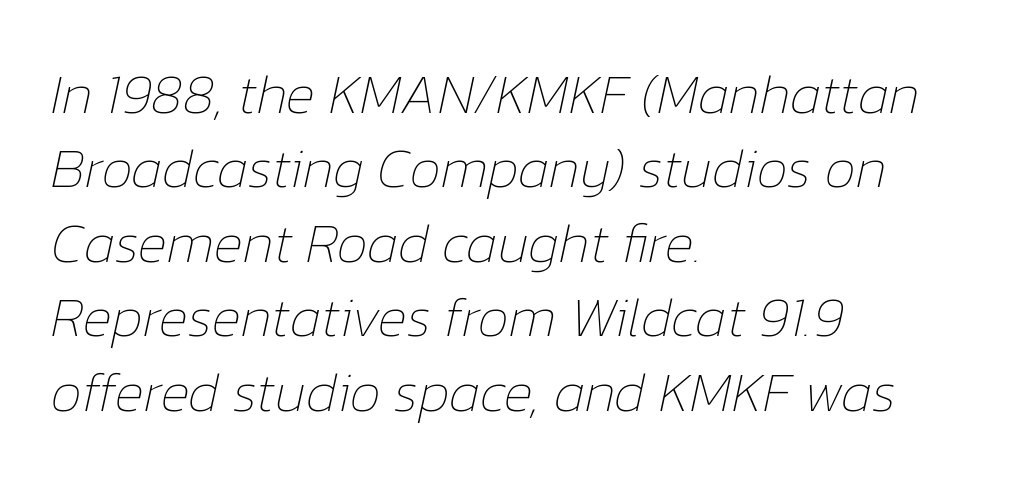
The image shows 56 px thin type, italic (leaning right); set left-aligned, normal line spacing (1.33x), normal letter spacing, not underlined; low stroke contrast and a medium x-height.
